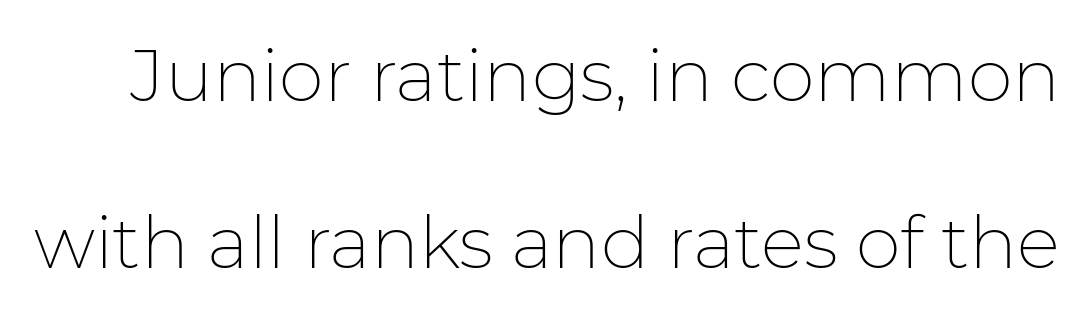
{"serif": "no", "italic": "no", "bold": "no", "weight": "thin", "width": "normal", "stroke_contrast": "low", "x_height": "medium", "monospaced": "no", "underline": "no", "line_spacing": "loose", "line_spacing_ratio": 2.32, "letter_spacing": "normal", "letter_spacing_em": 0.0, "glyph_px": 72}
